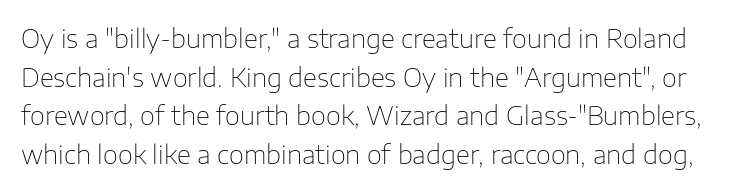
{"italic": "no", "bold": "no", "underline": "no", "line_spacing": "normal", "line_spacing_ratio": 1.49, "letter_spacing": "normal", "letter_spacing_em": 0.0, "glyph_px": 26}
